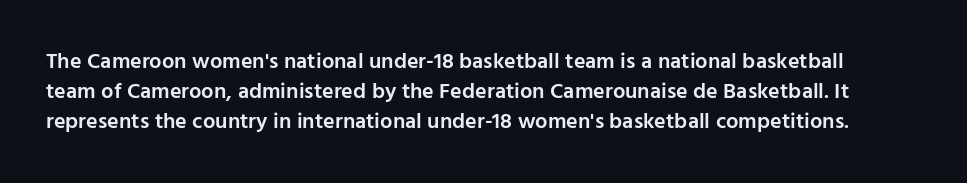
Type without underlining. A typesetter would mark this as roman, not italic. The vertical gap from one line to the next is medium. Tracking here is standard; glyphs follow each other at the usual distance. Stems and bowls a touch heavier than normal — semibold.
